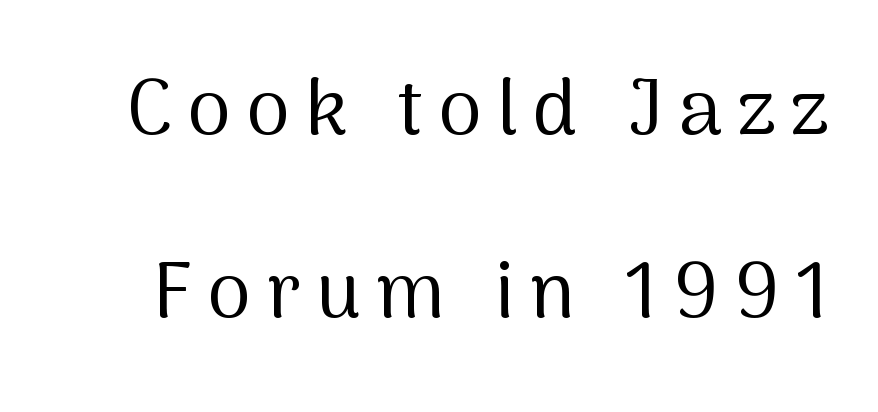
Q: Is the text bold? A: No.
Q: Is the text italic (slanted)? A: No, it is upright.
Q: Is the typeface a serif or a sans-serif typeface? A: Sans-serif.
Q: Is the text underlined? A: No.
Q: Is the spacing between lines tight, normal or loose? A: Loose.
Q: Width (condensed, normal, or wide)? A: Normal.
Q: Stroke contrast? A: Medium.
Q: x-height? A: Medium.
Q: Monospaced? A: No.
